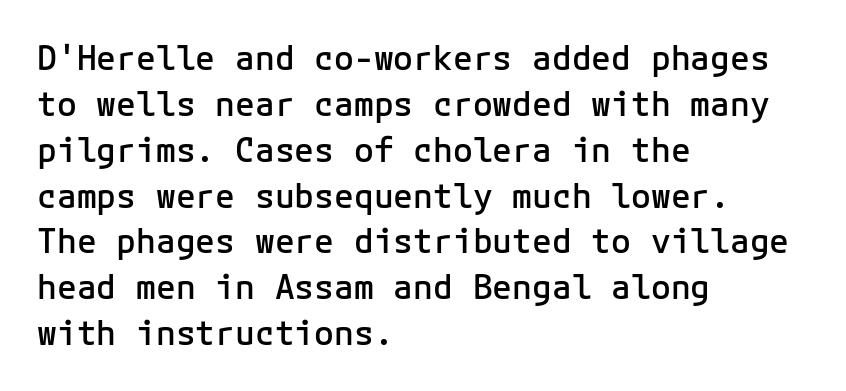
Q: Is the text bold? A: Semi-bold.
Q: Is the text italic (slanted)? A: No, it is upright.
Q: Is the typeface a serif or a sans-serif typeface? A: Sans-serif.
Q: Is the text underlined? A: No.
Q: How is the paragraph aligned? A: Left-aligned.
Q: Is the spacing between letters normal or unusually wide? A: Normal.
Q: Is the spacing between lines tight, normal or loose? A: Normal.
Q: Width (condensed, normal, or wide)? A: Normal.
Q: Stroke contrast? A: Low.
Q: x-height? A: Medium.
Q: Monospaced? A: Yes.
